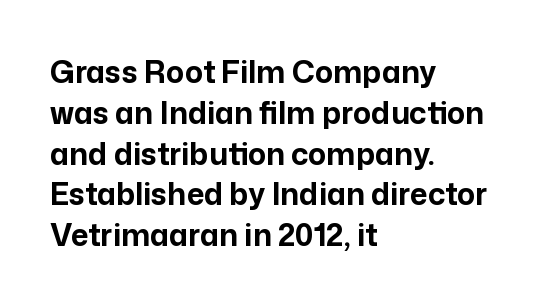
The image shows 30 px bold sans-serif type, upright; set left-aligned, normal line spacing (1.36x), normal letter spacing, not underlined; low stroke contrast and a medium x-height.
